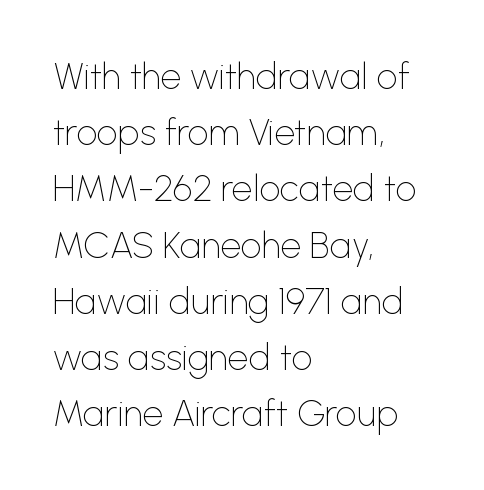
The image shows 37 px thin sans-serif type, upright; set left-aligned, normal line spacing (1.52x), normal letter spacing, not underlined; low stroke contrast and a medium x-height.
